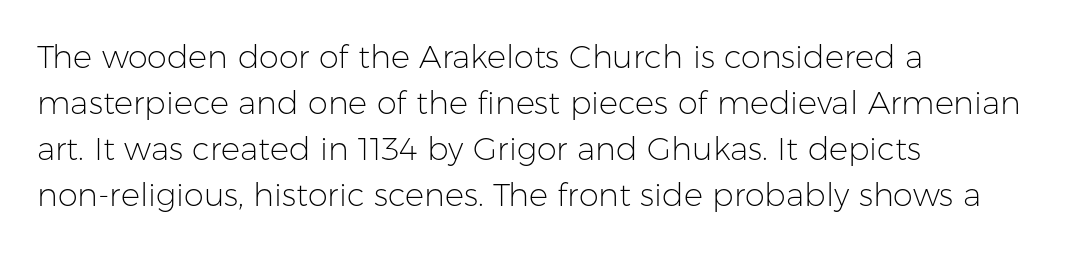
{"serif": "no", "italic": "no", "bold": "no", "weight": "light", "width": "normal", "stroke_contrast": "low", "x_height": "medium", "monospaced": "no", "underline": "no", "align": "left", "line_spacing": "normal", "line_spacing_ratio": 1.44, "letter_spacing": "normal", "letter_spacing_em": 0.0, "glyph_px": 32}
